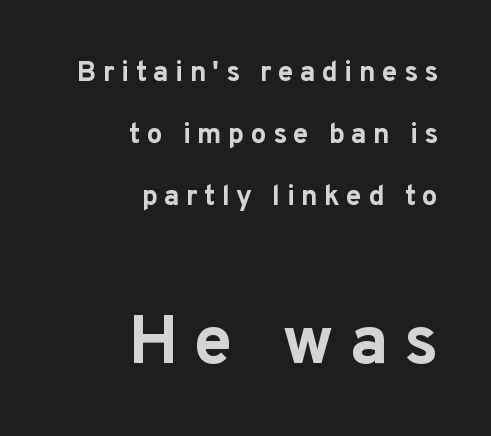
The passage shown has open, widely tracked lettering throughout. You'd pick this weight for a headline — it's a proper bold. The letters in the lower block stand taller than those in the block above. Does the type have serifs? No, each stem ends abruptly. Tall strokes in this sample are plumb rather than angled. Each letter keeps its own natural width here, so spacing adapts to shape.
